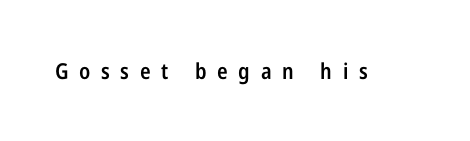
The gaps between neighbouring characters are conspicuously large. These words are printed semibold, heavier than regular yet not bold. The type sits square on the baseline with zero lean. Descenders are the only things crossing below the line.
